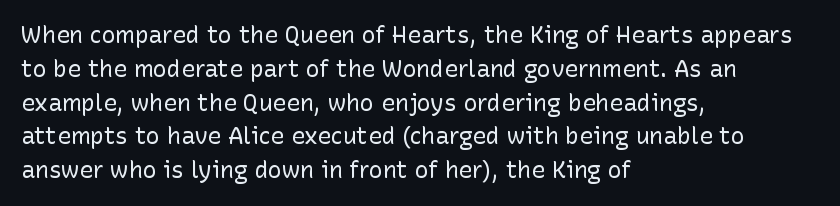
The image shows 23 px text type, upright; set left-aligned, normal line spacing (1.47x), normal letter spacing, not underlined.
